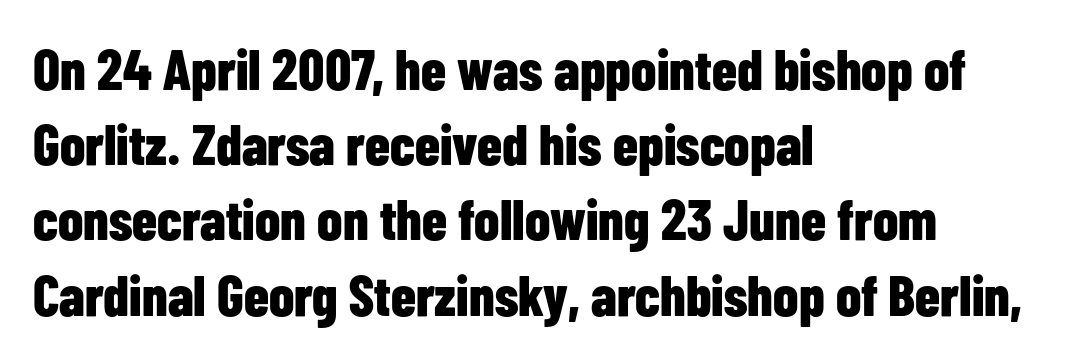
{"serif": "no", "italic": "no", "bold": "yes", "weight": "bold", "width": "condensed", "stroke_contrast": "low", "x_height": "medium", "monospaced": "no", "underline": "no", "align": "left", "line_spacing": "normal", "line_spacing_ratio": 1.32, "letter_spacing": "normal", "letter_spacing_em": 0.0, "glyph_px": 57}
